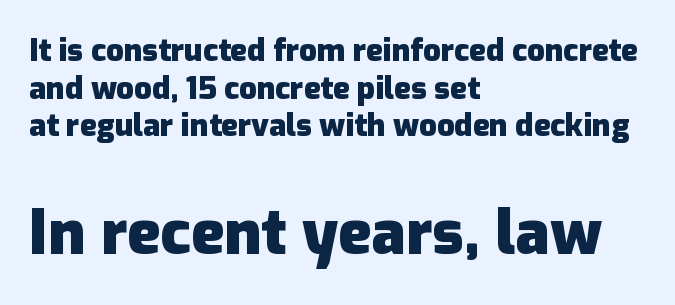
Size contrast runs from small at the top to large at the bottom. Heavy-handed strokes throughout: this text is bold. The type sits square on the baseline with zero lean. Character widths vary here, with narrow letters taking less room than wide ones. These lines are set flush left with a ragged right edge.
